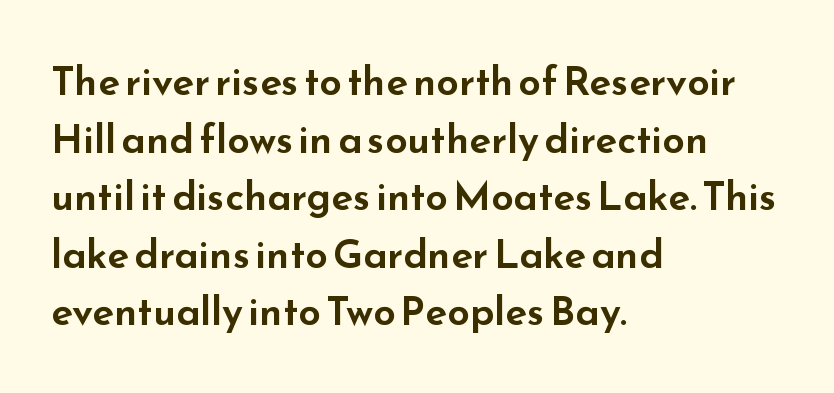
Q: Is the text italic (slanted)? A: No, it is upright.
Q: Is the typeface a serif or a sans-serif typeface? A: Sans-serif.
Q: Is the text underlined? A: No.
Q: How is the paragraph aligned? A: Left-aligned.
Q: Is the spacing between letters normal or unusually wide? A: Normal.
Q: Is the spacing between lines tight, normal or loose? A: Normal.
Q: Width (condensed, normal, or wide)? A: Wide.
Q: Stroke contrast? A: Low.
Q: x-height? A: Small.
Q: Monospaced? A: No.
